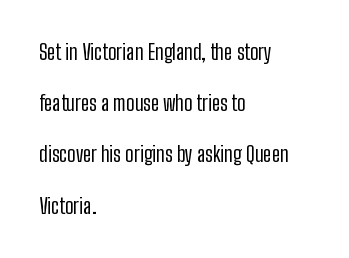
{"italic": "no", "bold": "no", "underline": "no", "align": "left", "line_spacing": "loose", "line_spacing_ratio": 2.44, "letter_spacing": "normal", "letter_spacing_em": 0.0, "glyph_px": 21}
